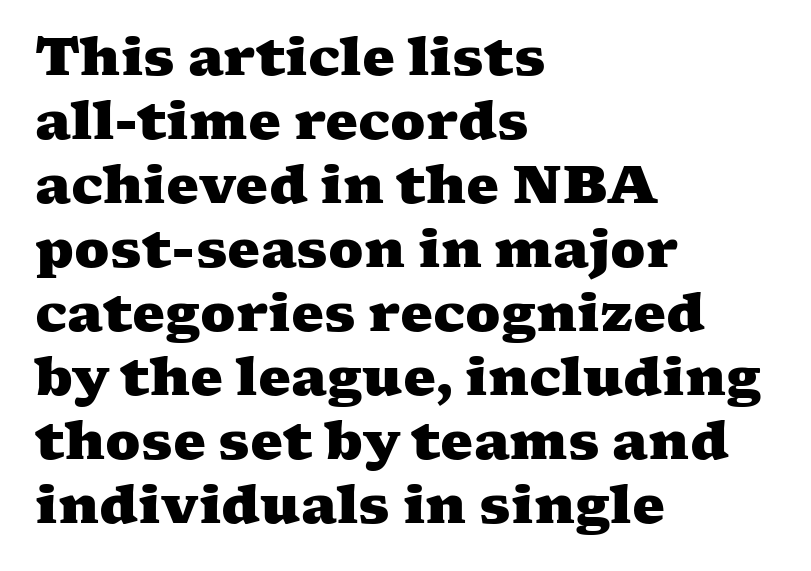
Nobody touched the tracking dial on this one. Think of a printed novel: that variable character pitch is what you see here. A student would call this left alignment; a typographer would say flush left, rag right. As a designer I'd log this as weight 700, bold. A clean baseline with only descenders dipping below it.
